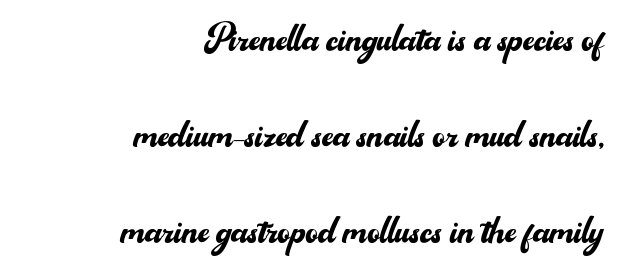
{"serif": "no", "bold": "no", "weight": "regular", "width": "normal", "stroke_contrast": "medium", "x_height": "small", "monospaced": "no", "underline": "no", "align": "right", "line_spacing": "loose", "line_spacing_ratio": 2.0, "letter_spacing": "normal", "letter_spacing_em": 0.0, "glyph_px": 48}
